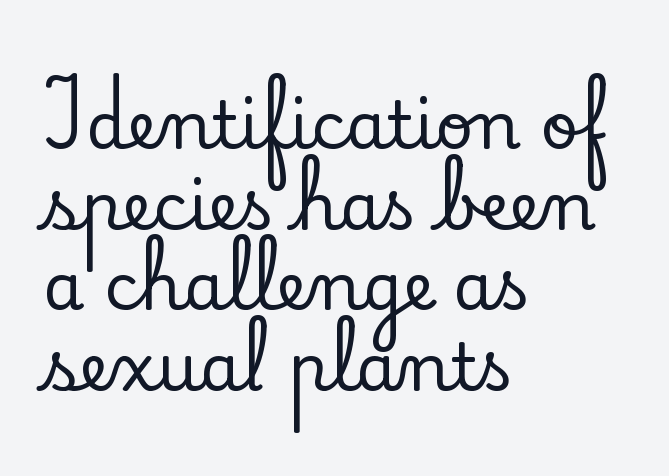
The image shows 66 px serif type, upright; set left-aligned, line spacing 1.22x, normal letter spacing, not underlined; low stroke contrast and a small x-height.
